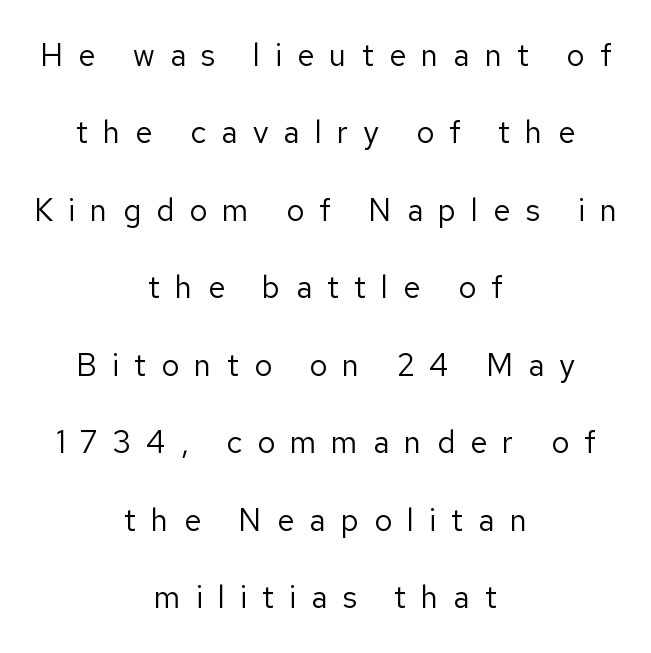
The image shows 31 px regular-weight sans-serif type, upright; set centered, loose line spacing (2.5x), unusually wide letter spacing (+0.49 em), not underlined; low stroke contrast and a medium x-height.
